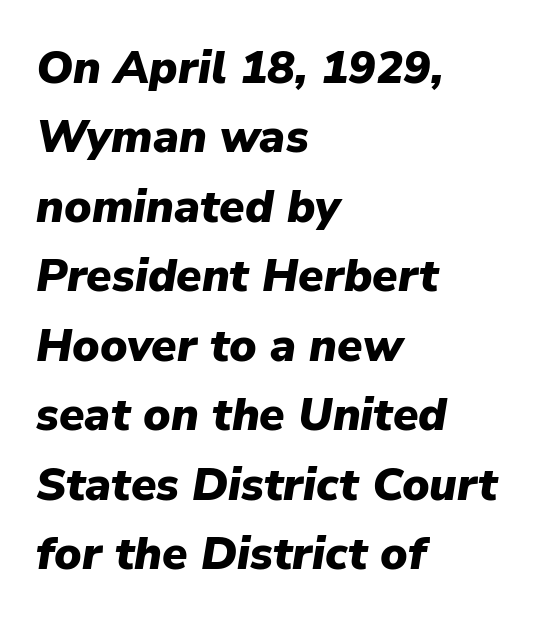
Its strokes are broad and dark, the hallmark of bold type. Normally led — the rows are evenly, conventionally spaced. Underlining? Definitely not there. This sample uses an oblique cut, with every glyph tilted off the vertical.
